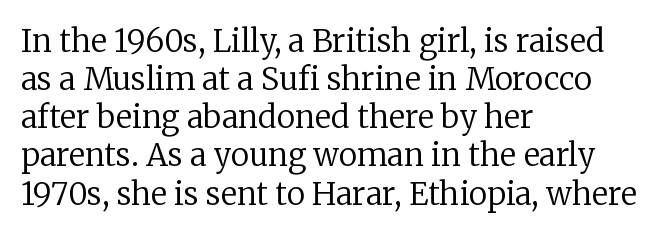
Q: Is the text bold? A: No.
Q: Is the text italic (slanted)? A: No, it is upright.
Q: Is the typeface a serif or a sans-serif typeface? A: Serif.
Q: Is the text underlined? A: No.
Q: How is the paragraph aligned? A: Left-aligned.
Q: Is the spacing between letters normal or unusually wide? A: Normal.
Q: Width (condensed, normal, or wide)? A: Normal.
Q: Stroke contrast? A: Low.
Q: x-height? A: Medium.
Q: Monospaced? A: No.
